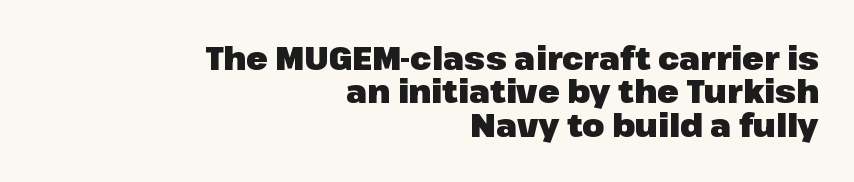
The image shows 32 px heavy sans-serif type, upright; set right-aligned, tight line spacing (1.04x), normal letter spacing, not underlined; low stroke contrast and a medium x-height.
